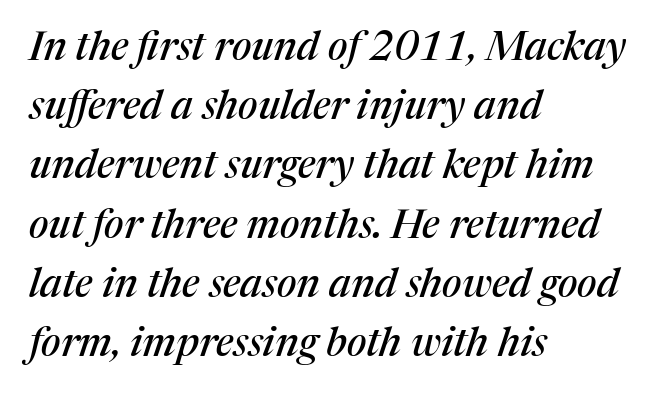
{"serif": "yes", "italic": "yes", "lean": "right", "slant_degrees": 17, "width": "normal", "stroke_contrast": "medium", "x_height": "medium", "monospaced": "no", "underline": "no", "align": "left", "line_spacing": "normal", "line_spacing_ratio": 1.48, "letter_spacing": "normal", "letter_spacing_em": 0.0, "glyph_px": 40}
